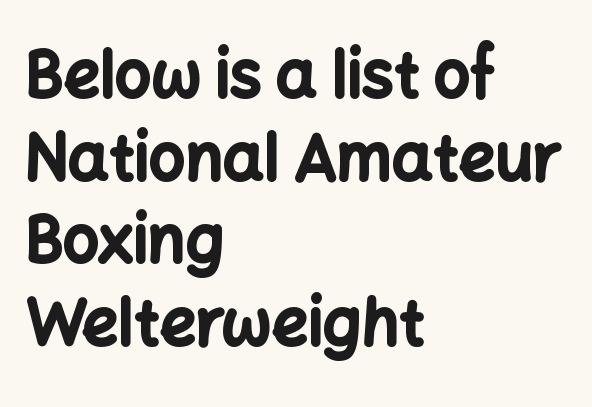
The image shows 64 px bold sans-serif type, upright; set left-aligned, normal line spacing (1.29x), normal letter spacing, not underlined; low stroke contrast and a medium x-height.
